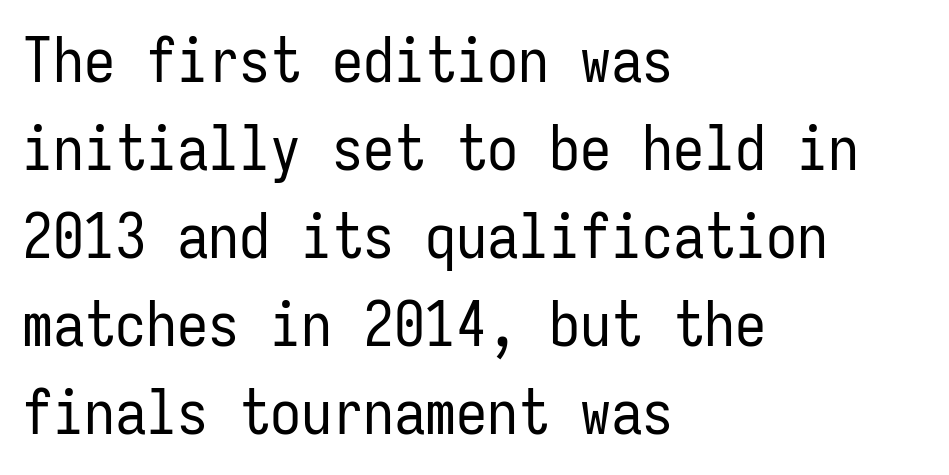
Q: Is the text bold? A: No.
Q: Is the text italic (slanted)? A: No, it is upright.
Q: Is the typeface a serif or a sans-serif typeface? A: Sans-serif.
Q: Is the text underlined? A: No.
Q: How is the paragraph aligned? A: Left-aligned.
Q: Is the spacing between letters normal or unusually wide? A: Normal.
Q: Is the spacing between lines tight, normal or loose? A: Normal.
Q: Width (condensed, normal, or wide)? A: Condensed.
Q: Stroke contrast? A: Low.
Q: x-height? A: Medium.
Q: Monospaced? A: Yes.
